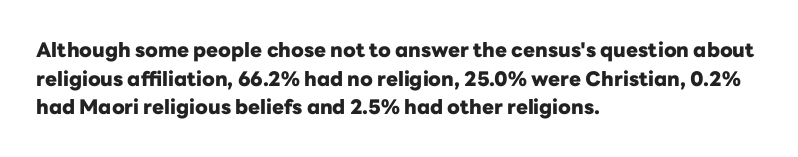
Q: Is the text bold? A: Yes.
Q: Is the text italic (slanted)? A: No, it is upright.
Q: Is the text underlined? A: No.
Q: How is the paragraph aligned? A: Left-aligned.
Q: Is the spacing between letters normal or unusually wide? A: Normal.
Q: Is the spacing between lines tight, normal or loose? A: Normal.
